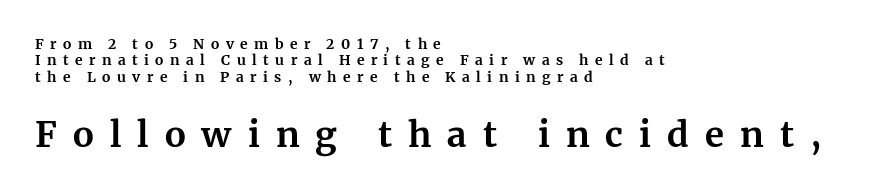
Q: Is the text bold? A: Yes.
Q: Is the text italic (slanted)? A: No, it is upright.
Q: Is the typeface a serif or a sans-serif typeface? A: Serif.
Q: Is the text underlined? A: No.
Q: How is the paragraph aligned? A: Left-aligned.
Q: Is the spacing between letters normal or unusually wide? A: Unusually wide.
Q: Which block of text is set in a larger size, the first (top) or the second (bottom)? A: The second (bottom) one.
Q: Width (condensed, normal, or wide)? A: Normal.
Q: Stroke contrast? A: Medium.
Q: x-height? A: Medium.
Q: Monospaced? A: No.
